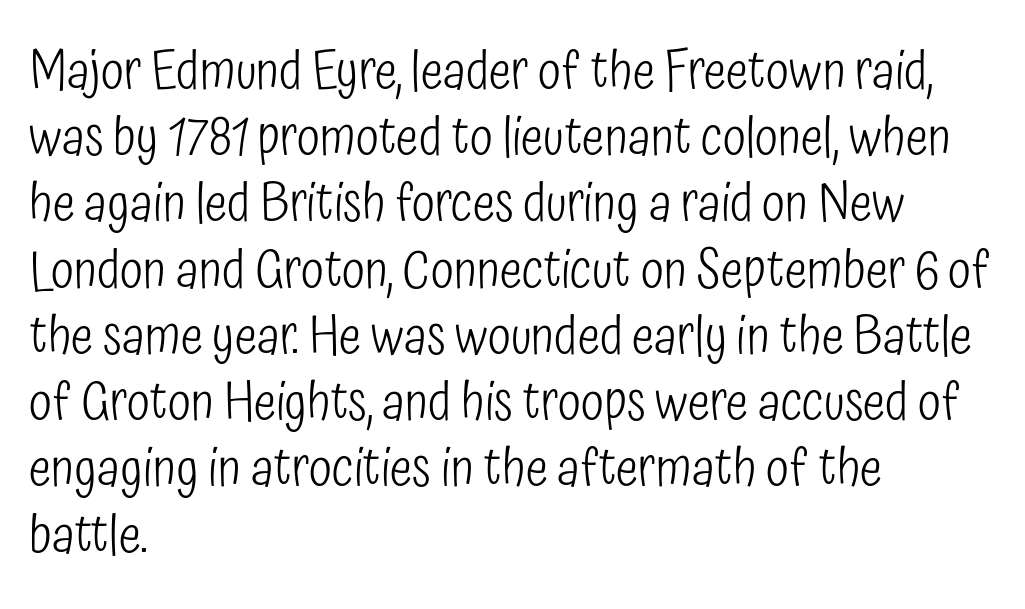
The font sits on the lighter half of the weight spectrum, regular included. Students, observe: this is what conventionally led text looks like. The passage shown is typed in a proportional face where columns would drift. A typesetter would label this face a sans. Each word holds together tightly as a unit, with standard inter-letter gaps.
